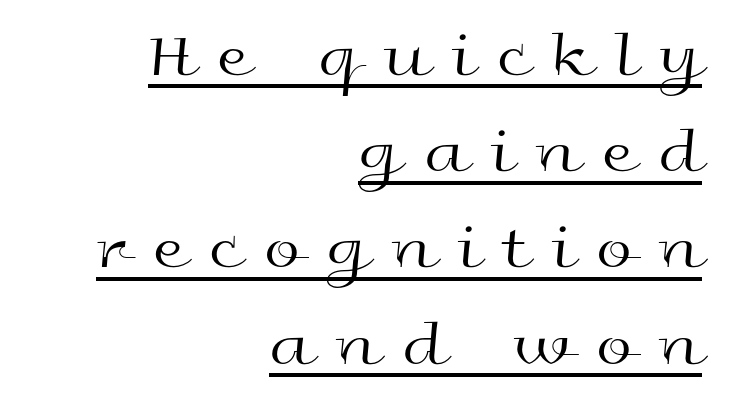
These lines are set flush right with a ragged left edge. You could not count columns in this text — the font is proportionally spaced. Substantial extra tracking has been applied to these lines. Compared with typical paragraphs, the rows here are spaced about the same.
